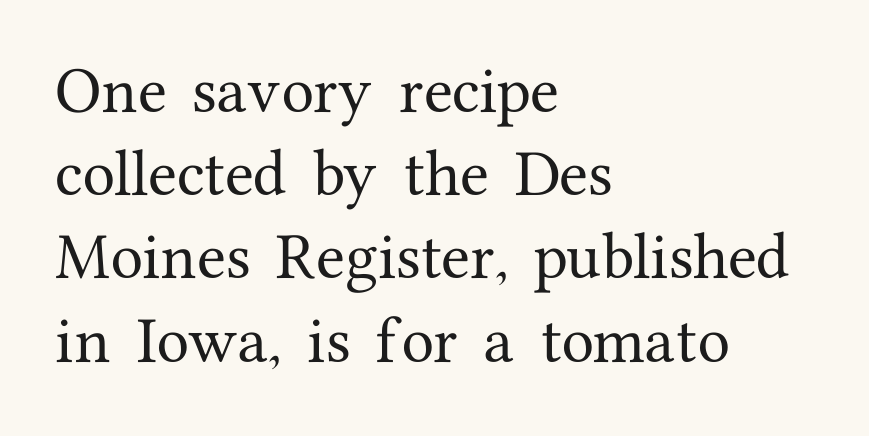
Q: Is the text italic (slanted)? A: No, it is upright.
Q: Is the typeface a serif or a sans-serif typeface? A: Serif.
Q: Is the text underlined? A: No.
Q: How is the paragraph aligned? A: Left-aligned.
Q: Is the spacing between letters normal or unusually wide? A: Normal.
Q: Is the spacing between lines tight, normal or loose? A: Normal.
Q: Width (condensed, normal, or wide)? A: Normal.
Q: Stroke contrast? A: Medium.
Q: x-height? A: Medium.
Q: Monospaced? A: No.
